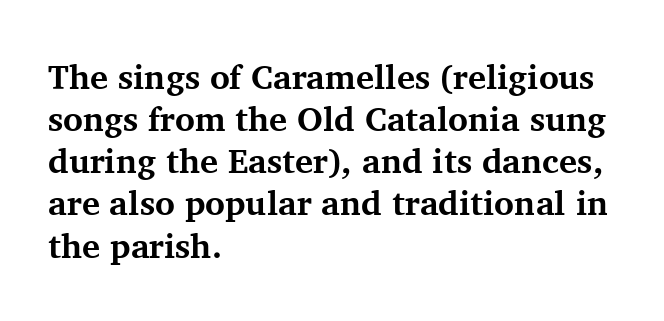
The typeface chosen for these lines features serifs. Type without underlining. Inter-character spacing is left at the font's built-in metrics. Think of a printed novel: that variable character pitch is what you see here. In terms of weight, the rendering is a true, heavy bold.
